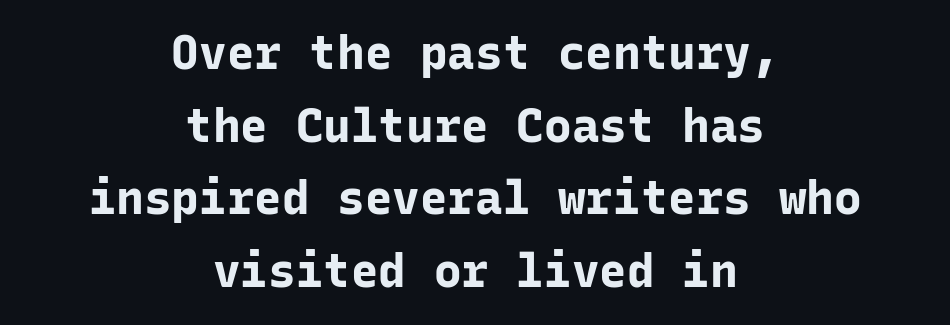
Q: Is the text bold? A: Yes.
Q: Is the text italic (slanted)? A: No, it is upright.
Q: Is the typeface a serif or a sans-serif typeface? A: Sans-serif.
Q: Is the text underlined? A: No.
Q: How is the paragraph aligned? A: Centered.
Q: Is the spacing between letters normal or unusually wide? A: Normal.
Q: Is the spacing between lines tight, normal or loose? A: Normal.
Q: Width (condensed, normal, or wide)? A: Normal.
Q: Stroke contrast? A: Low.
Q: x-height? A: Medium.
Q: Monospaced? A: Yes.
